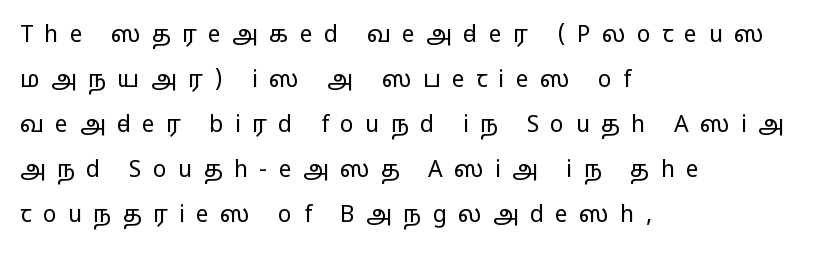
This reads as an unemphasized weight, regular at the heaviest. Every character sits straight up, as roman type does. Look at the tracking — it's clearly loosened, letters drifting apart. Loosely led — the rows are spread out. Horizontally, the lines are justified to the leading edge only. The words here are not underlined.
